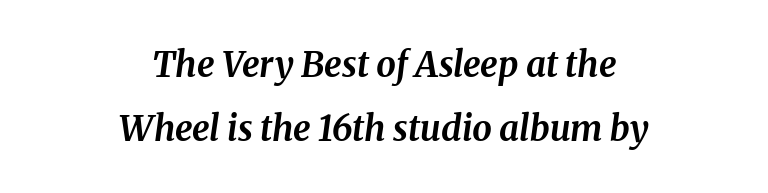
Q: Is the text bold? A: Yes.
Q: Is the text italic (slanted)? A: Yes, it leans right by about 8 degrees.
Q: Is the text underlined? A: No.
Q: How is the paragraph aligned? A: Centered.
Q: Is the spacing between letters normal or unusually wide? A: Normal.
Q: Width (condensed, normal, or wide)? A: Normal.
Q: Stroke contrast? A: Medium.
Q: x-height? A: Medium.
Q: Monospaced? A: No.
